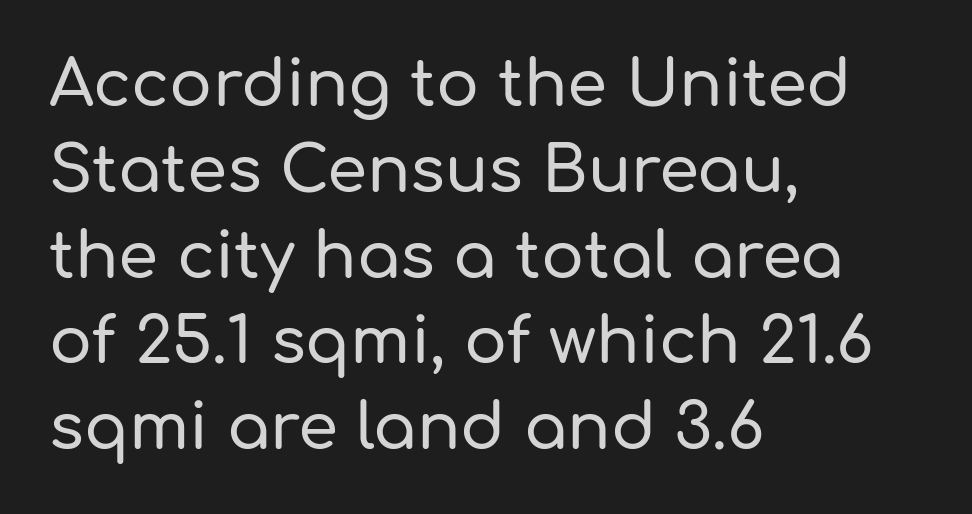
{"serif": "no", "italic": "no", "width": "normal", "stroke_contrast": "low", "x_height": "medium", "monospaced": "no", "underline": "no", "align": "left", "line_spacing": "normal", "line_spacing_ratio": 1.34, "letter_spacing": "normal", "letter_spacing_em": 0.0, "glyph_px": 64}
